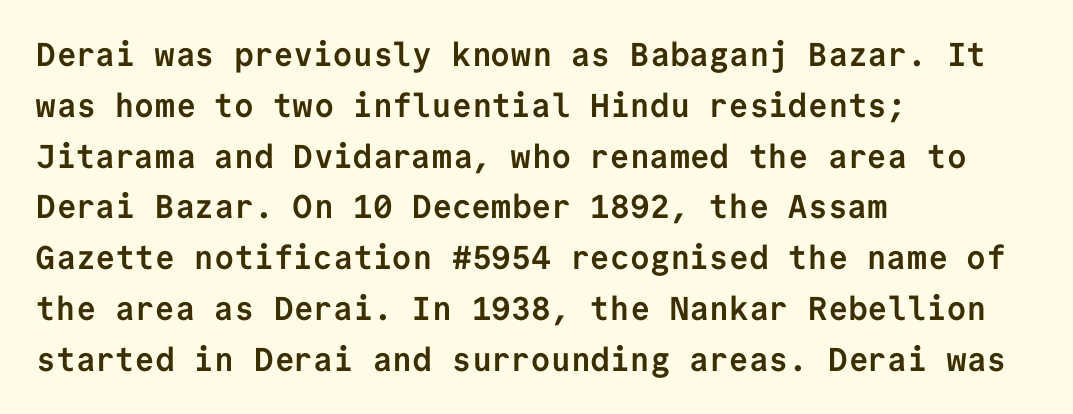
The image shows 33 px semibold sans-serif type, upright, monospaced; set left-aligned, normal line spacing (1.54x), normal letter spacing, not underlined; low stroke contrast and a medium x-height.
